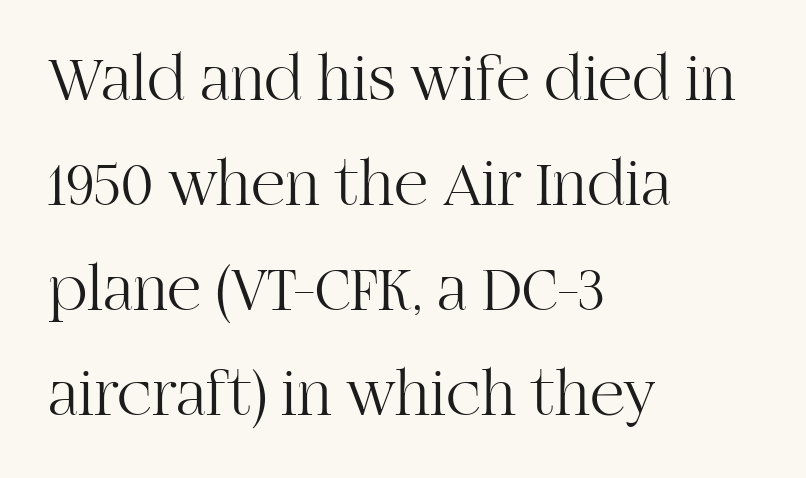
Caption: standard tracking, unaltered. Anything drawn beneath the words? Only blank space. Heaviness? Minimal to ordinary, like unemphasized prose. Italic: no, the glyphs are upright roman. Does the copy run flush right? No — it runs flush left. The rendering uses natural spacing where letterforms have individual widths.
